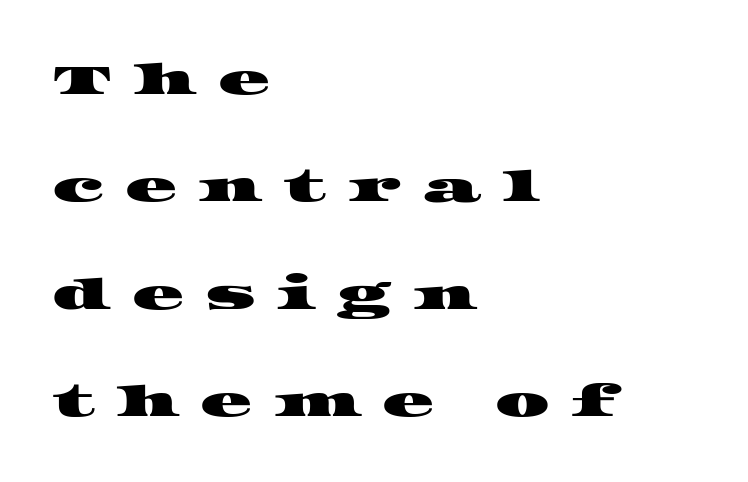
The image shows 43 px wide serif type; set left-aligned, loose line spacing (2.5x), unusually wide letter spacing (+0.49 em), not underlined; high stroke contrast and a large x-height.
